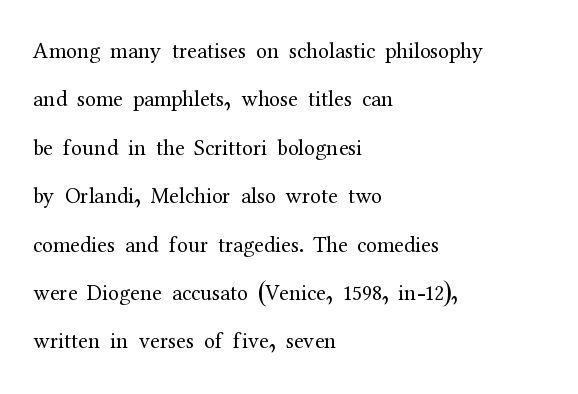
This rendering uses left alignment, leaving the right contour irregular. Check under the words: just untouched page. The strokes are not fattened; the text isn't bold. Quick note: interline space is abundant. This is roman type, the default non-slanted kind.
